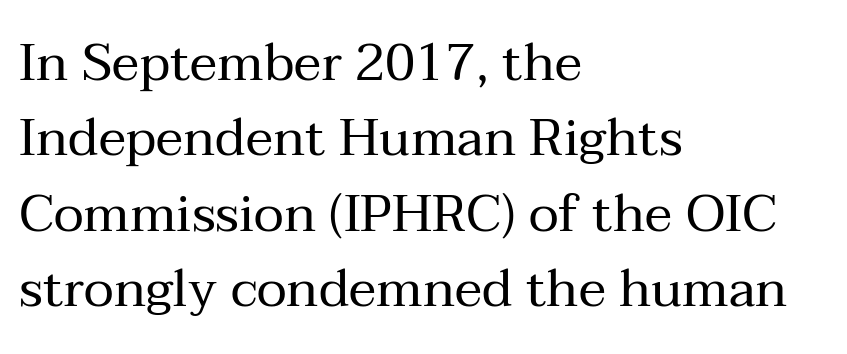
Q: Is the text bold? A: No.
Q: Is the text italic (slanted)? A: No, it is upright.
Q: Is the typeface a serif or a sans-serif typeface? A: Serif.
Q: Is the text underlined? A: No.
Q: How is the paragraph aligned? A: Left-aligned.
Q: Is the spacing between letters normal or unusually wide? A: Normal.
Q: Is the spacing between lines tight, normal or loose? A: Normal.
Q: Width (condensed, normal, or wide)? A: Normal.
Q: Stroke contrast? A: Medium.
Q: x-height? A: Medium.
Q: Monospaced? A: No.
